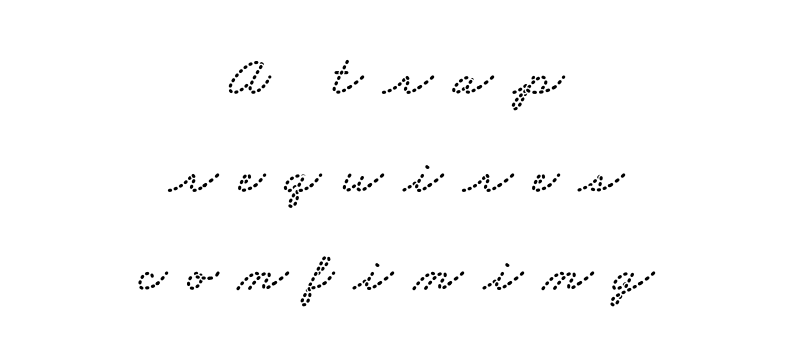
Q: Is the text underlined? A: No.
Q: How is the paragraph aligned? A: Centered.
Q: Is the spacing between letters normal or unusually wide? A: Unusually wide.
Q: Width (condensed, normal, or wide)? A: Wide.
Q: Stroke contrast? A: Low.
Q: x-height? A: Small.
Q: Monospaced? A: No.
